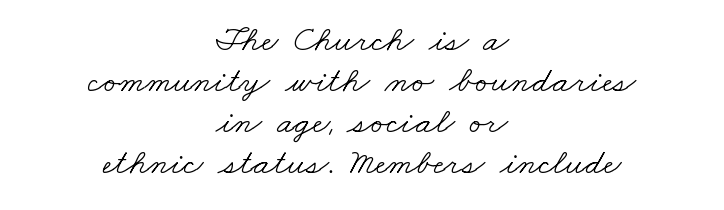
The image shows 37 px light, wide serif type; set centered, tight line spacing (1.11x), normal letter spacing, not underlined; low stroke contrast and a small x-height.
